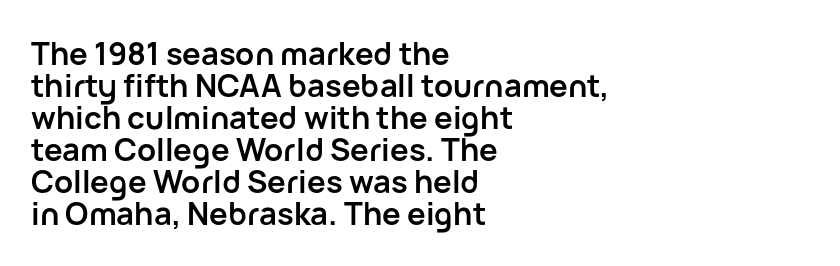
The image shows 31 px semibold sans-serif type, upright; set left-aligned, tight line spacing (1.03x), normal letter spacing, not underlined; low stroke contrast and a medium x-height.
